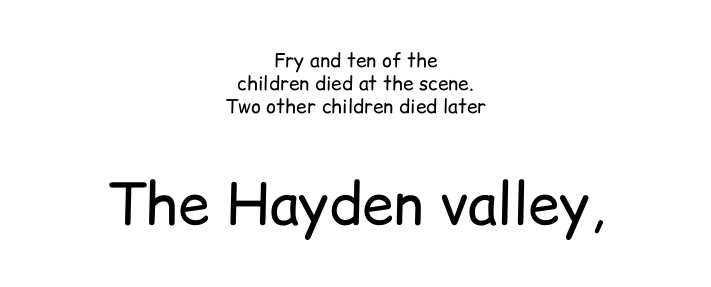
The image shows 57 px regular-weight sans-serif type, upright; set centered, line spacing 1.21x, normal letter spacing, not underlined; the second (bottom) block is 3.0x larger; low stroke contrast and a medium x-height.
